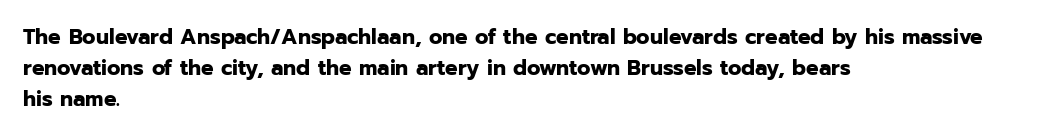
In CSS terms this would be text-align: left. Baseline-to-baseline distance is the conventional proportion of letter height. Notice how the stems are strictly vertical — no italics here. The space beneath each line is pristine and unruled. Spacing between characters is what you'd get straight out of the box. The passage shown is emphatically bold.
